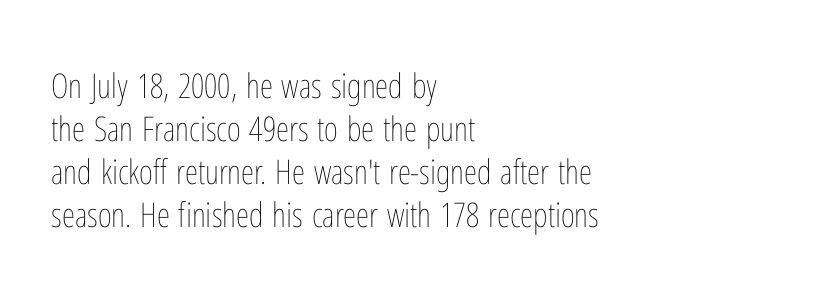
The image shows 34 px thin, condensed type, upright; set left-aligned, normal line spacing (1.26x), normal letter spacing, not underlined; low stroke contrast and a medium x-height.
